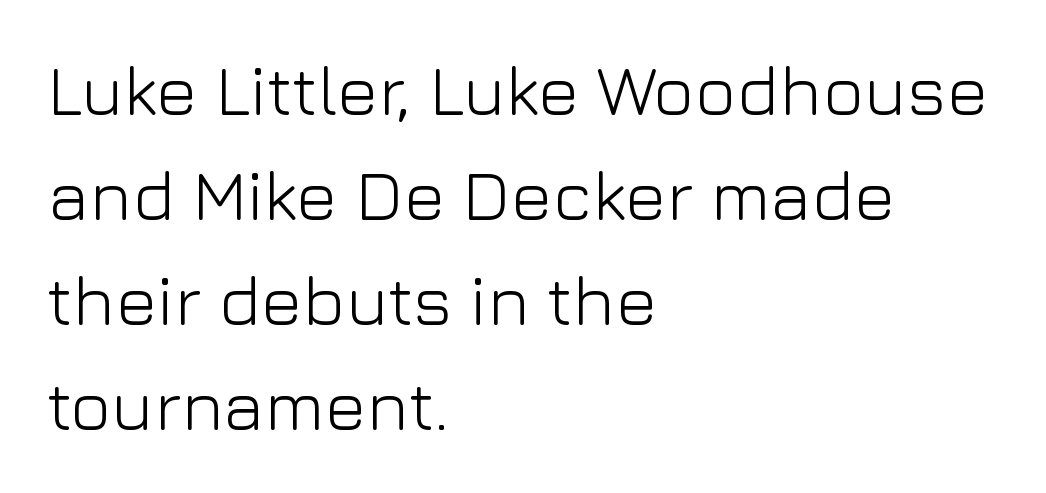
The image shows 70 px light sans-serif type, upright; set left-aligned, normal line spacing (1.5x), normal letter spacing, not underlined; low stroke contrast and a medium x-height.
